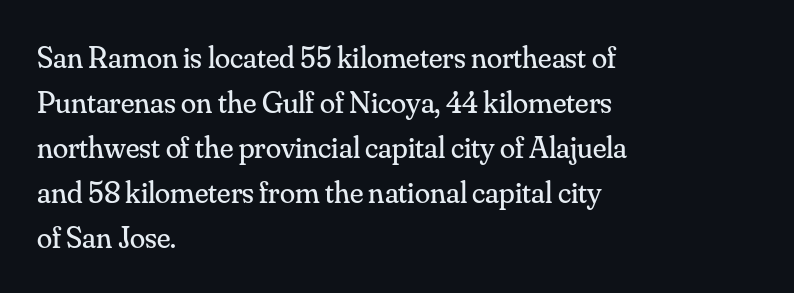
{"serif": "yes", "italic": "no", "bold": "no", "weight": "regular", "width": "normal", "stroke_contrast": "medium", "x_height": "small", "monospaced": "no", "underline": "no", "align": "left", "line_spacing": "normal", "line_spacing_ratio": 1.45, "letter_spacing": "normal", "letter_spacing_em": 0.0, "glyph_px": 31}
